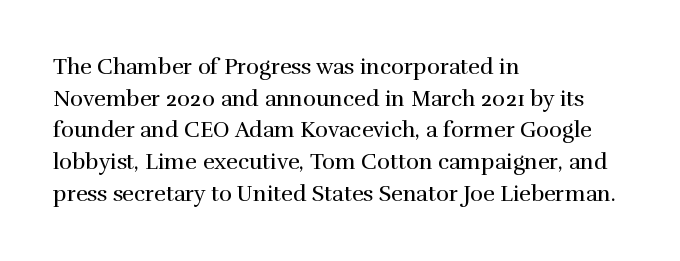
Q: Is the text bold? A: No.
Q: Is the text italic (slanted)? A: No, it is upright.
Q: Is the text underlined? A: No.
Q: How is the paragraph aligned? A: Left-aligned.
Q: Is the spacing between letters normal or unusually wide? A: Normal.
Q: Is the spacing between lines tight, normal or loose? A: Normal.
